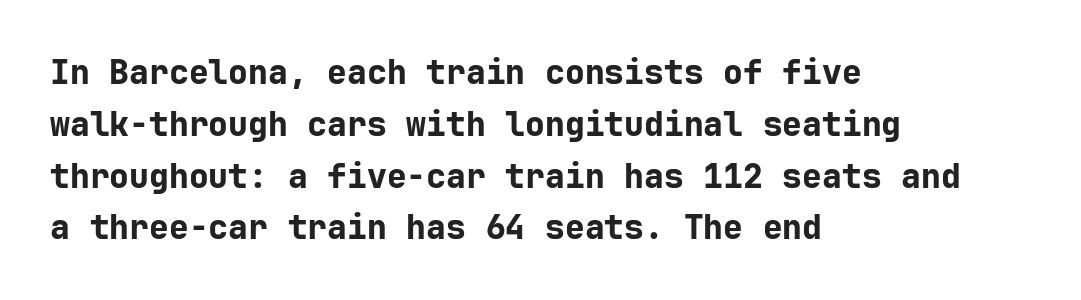
Does the weight exceed regular? Yes, all the way to bold. The letters stand straight up with perfectly vertical stems. This rendering uses left alignment, leaving the right contour irregular. This block has exactly the height ordinary leading produces. The text was rendered using a sans face with plain stroke endings.
